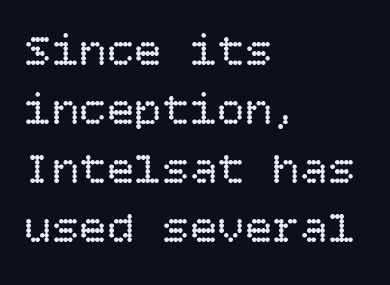
{"italic": "no", "bold": "no", "weight": "regular", "width": "normal", "stroke_contrast": "low", "x_height": "large", "underline": "no", "align": "left", "line_spacing": "normal", "line_spacing_ratio": 1.28, "letter_spacing": "normal", "letter_spacing_em": 0.0, "glyph_px": 46}
